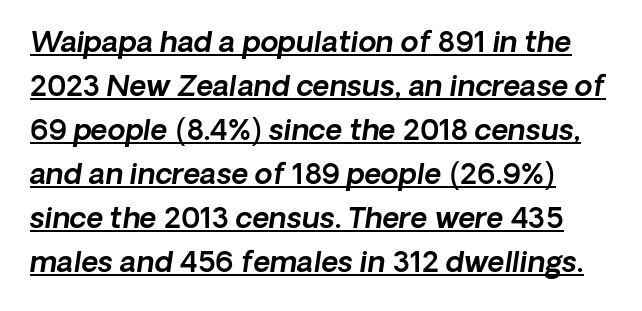
Q: Is the text italic (slanted)? A: Yes, it leans right by about 8 degrees.
Q: Is the text underlined? A: Yes.
Q: Is the spacing between letters normal or unusually wide? A: Normal.
Q: Is the spacing between lines tight, normal or loose? A: Normal.
Q: Width (condensed, normal, or wide)? A: Normal.
Q: x-height? A: Medium.
Q: Monospaced? A: No.
